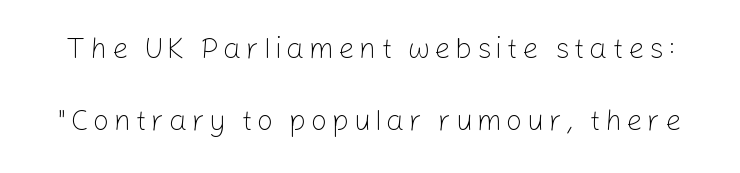
The image shows 29 px light sans-serif type, upright; set loose line spacing (2.47x), not underlined; low stroke contrast and a medium x-height.
